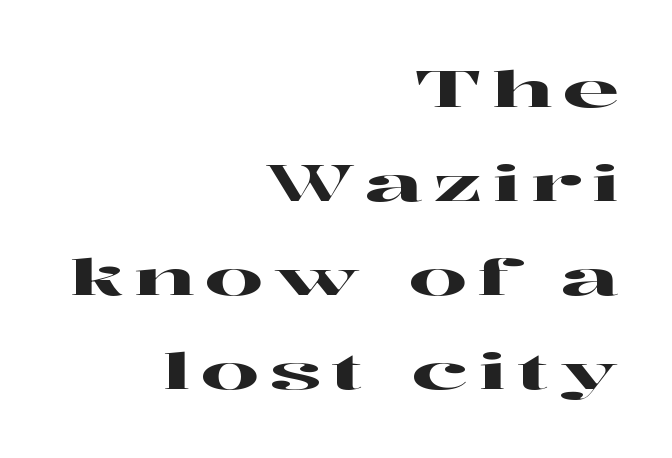
Q: Is the text italic (slanted)? A: No, it is upright.
Q: Is the typeface a serif or a sans-serif typeface? A: Serif.
Q: Is the text underlined? A: No.
Q: How is the paragraph aligned? A: Right-aligned.
Q: Is the spacing between letters normal or unusually wide? A: Unusually wide.
Q: Width (condensed, normal, or wide)? A: Wide.
Q: Stroke contrast? A: High.
Q: x-height? A: Medium.
Q: Monospaced? A: No.
